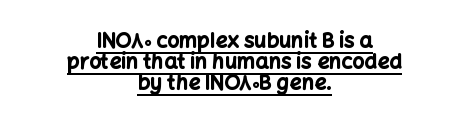
Q: Is the text bold? A: Yes.
Q: Is the text italic (slanted)? A: No, it is upright.
Q: Is the text underlined? A: Yes.
Q: How is the paragraph aligned? A: Centered.
Q: Is the spacing between letters normal or unusually wide? A: Normal.
Q: Is the spacing between lines tight, normal or loose? A: Tight.
